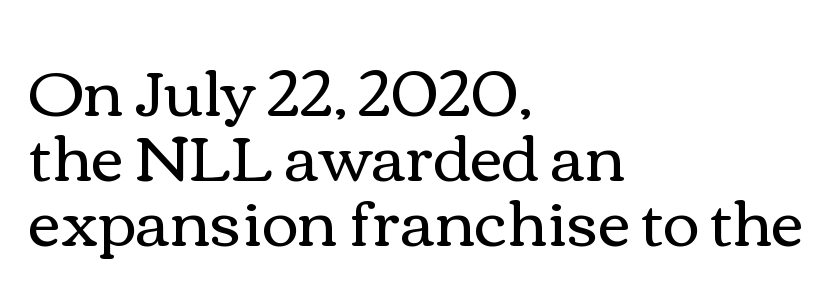
Has an underline been added? It has not. A typesetter would call this zero additional tracking. One glance says dense: line gaps are narrower than usual. The paragraph shown leans on its left margin.
